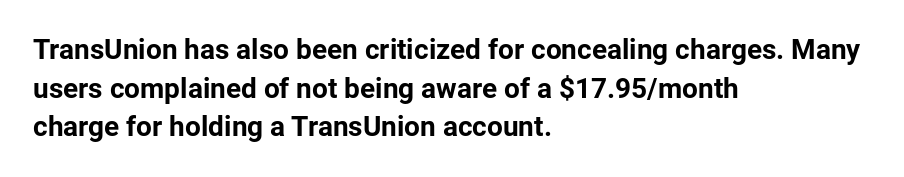
Q: Is the text bold? A: Yes.
Q: Is the text italic (slanted)? A: No, it is upright.
Q: Is the typeface a serif or a sans-serif typeface? A: Sans-serif.
Q: Is the text underlined? A: No.
Q: How is the paragraph aligned? A: Left-aligned.
Q: Is the spacing between letters normal or unusually wide? A: Normal.
Q: Is the spacing between lines tight, normal or loose? A: Normal.
Q: Width (condensed, normal, or wide)? A: Normal.
Q: Stroke contrast? A: Low.
Q: x-height? A: Medium.
Q: Monospaced? A: No.
